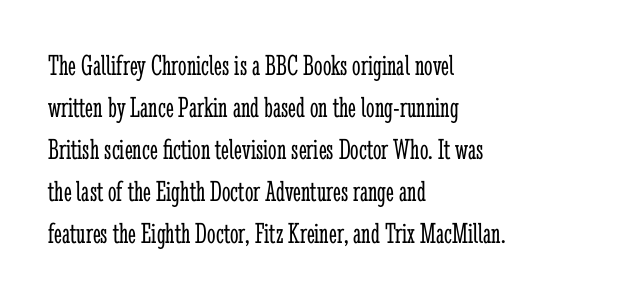
Q: Is the text bold? A: No.
Q: Is the text italic (slanted)? A: No, it is upright.
Q: Is the typeface a serif or a sans-serif typeface? A: Serif.
Q: Is the text underlined? A: No.
Q: How is the paragraph aligned? A: Left-aligned.
Q: Is the spacing between letters normal or unusually wide? A: Normal.
Q: Is the spacing between lines tight, normal or loose? A: Normal.
Q: Width (condensed, normal, or wide)? A: Condensed.
Q: Stroke contrast? A: Low.
Q: x-height? A: Medium.
Q: Monospaced? A: No.
